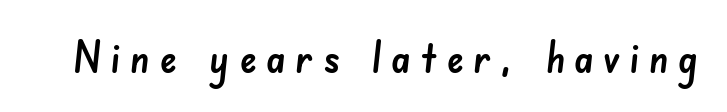
How are the letters spaced? Widely, with obvious added tracking. This sample has the flowing, uneven cadence of proportional lettering. A bare baseline throughout the passage. Observe the absence of serifs on each vertical stroke in this sample.
